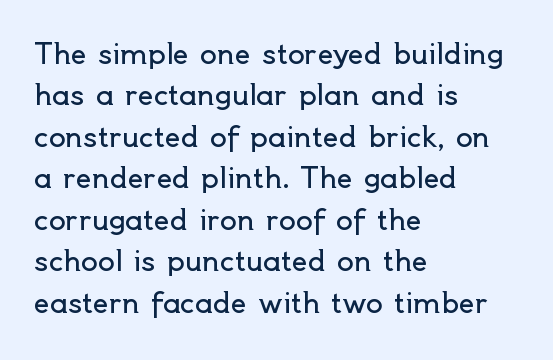
The image shows 28 px regular-weight sans-serif type, upright; set left-aligned, normal line spacing (1.48x), normal letter spacing, not underlined; a small x-height.
